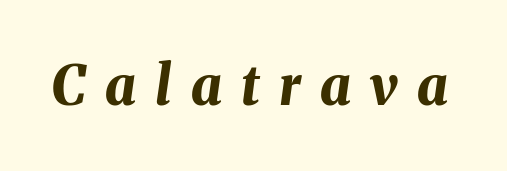
Q: Is the text bold? A: Yes.
Q: Is the text italic (slanted)? A: Yes, it leans right by about 8 degrees.
Q: Is the text underlined? A: No.
Q: Is the spacing between letters normal or unusually wide? A: Unusually wide.
Q: Width (condensed, normal, or wide)? A: Normal.
Q: Stroke contrast? A: Medium.
Q: x-height? A: Medium.
Q: Monospaced? A: No.
